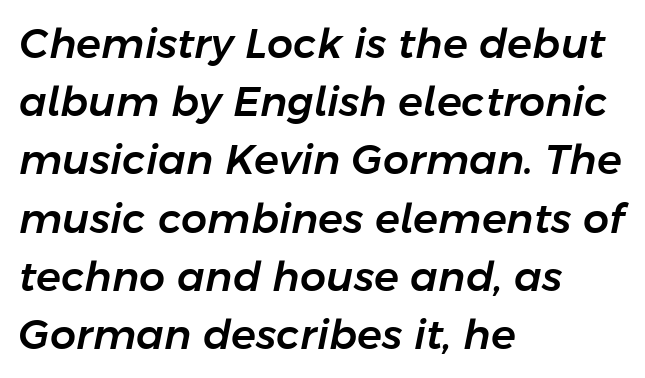
{"italic": "yes", "lean": "right", "slant_degrees": 11, "width": "normal", "stroke_contrast": "low", "x_height": "medium", "monospaced": "no", "underline": "no", "align": "left", "line_spacing": "normal", "line_spacing_ratio": 1.42, "letter_spacing": "normal", "letter_spacing_em": 0.0, "glyph_px": 41}
